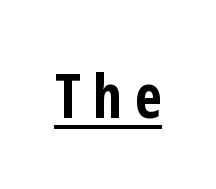
The image shows 60 px bold, condensed sans-serif type, upright; set unusually wide letter spacing (+0.21 em), underlined; low stroke contrast and a medium x-height.
